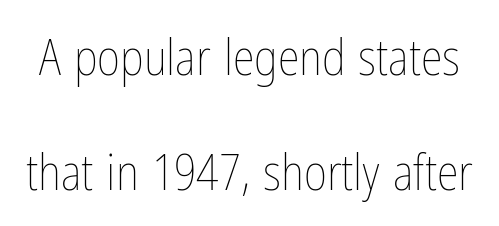
Q: Is the text bold? A: No.
Q: Is the text italic (slanted)? A: No, it is upright.
Q: Is the text underlined? A: No.
Q: Is the spacing between letters normal or unusually wide? A: Normal.
Q: Is the spacing between lines tight, normal or loose? A: Loose.
Q: Width (condensed, normal, or wide)? A: Condensed.
Q: Stroke contrast? A: Low.
Q: x-height? A: Medium.
Q: Monospaced? A: No.
